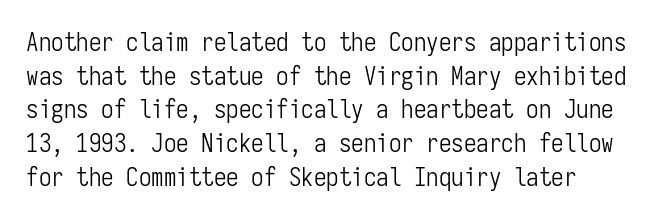
The image shows 25 px text type, upright; set normal line spacing (1.35x), normal letter spacing, not underlined.
